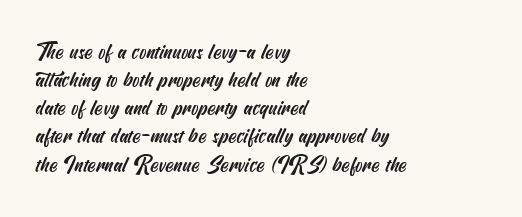
{"underline": "no", "align": "left", "line_spacing": "normal", "line_spacing_ratio": 1.34, "letter_spacing": "normal", "letter_spacing_em": 0.0, "glyph_px": 21}
